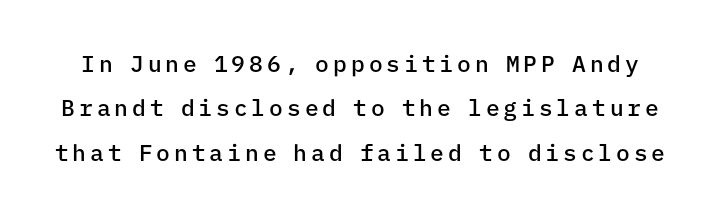
{"italic": "no", "bold": "semi", "underline": "no", "line_spacing": "loose", "line_spacing_ratio": 1.93, "glyph_px": 23}
